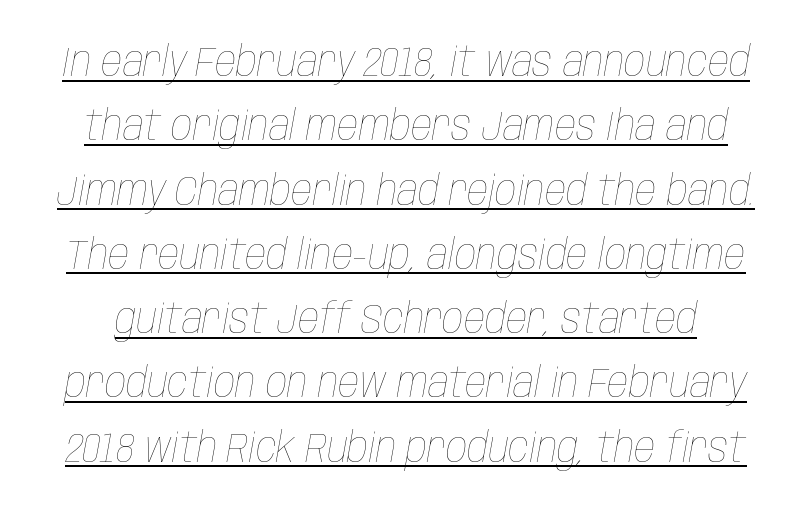
{"italic": "yes", "lean": "right", "slant_degrees": 10, "bold": "no", "weight": "thin", "width": "condensed", "stroke_contrast": "low", "x_height": "large", "monospaced": "no", "underline": "yes", "line_spacing": "normal", "line_spacing_ratio": 1.53, "letter_spacing": "normal", "letter_spacing_em": 0.0, "glyph_px": 42}
